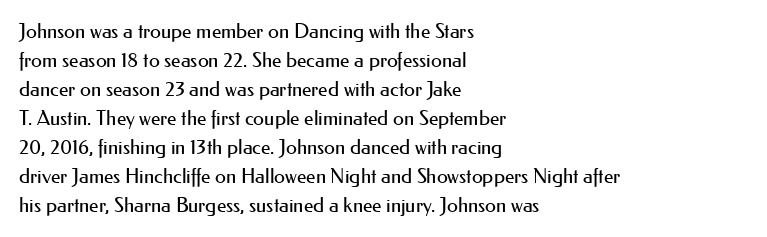
The image shows 20 px text type, upright; set left-aligned, normal line spacing (1.45x), normal letter spacing, not underlined.
